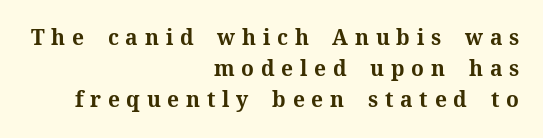
The image shows 21 px bold type, upright; set right-aligned, normal line spacing (1.47x), unusually wide letter spacing (+0.32 em), not underlined.
